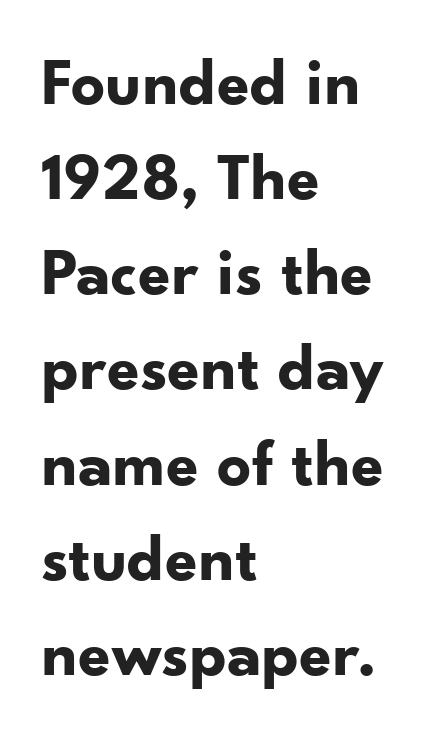
The image shows 67 px bold sans-serif type, upright; set left-aligned, normal line spacing (1.42x), normal letter spacing, not underlined; low stroke contrast and a small x-height.
